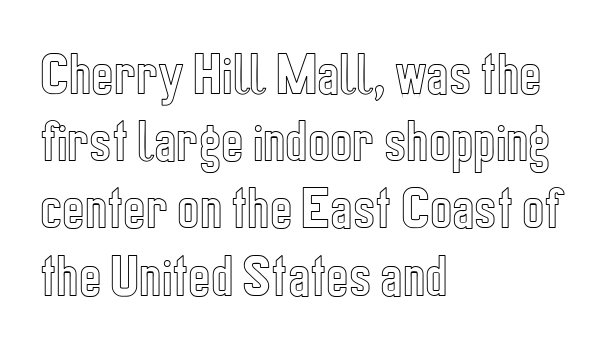
This rendering leaves character spacing at its baseline value. If you measured baseline to baseline, you'd find a middling distance. The passage shown is not underscored anywhere. Nope, not italic — everything's standing straight.
